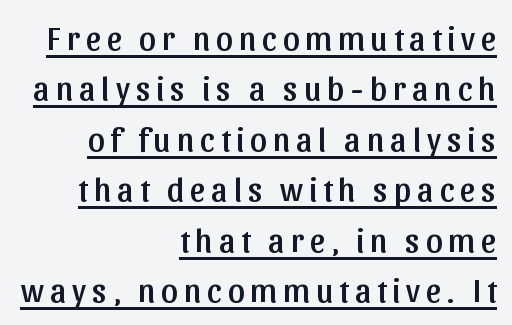
The specimen reads as upright at a glance. The block of text has a typical density, with ordinary space between rows. A baseline rule has been typeset under these characters. The face used here is proportionally spaced, like ordinary book or web type. Nothing sits at the stroke ends, so this counts as sans-serif. Leftover space on each line is placed entirely before the opening word.
